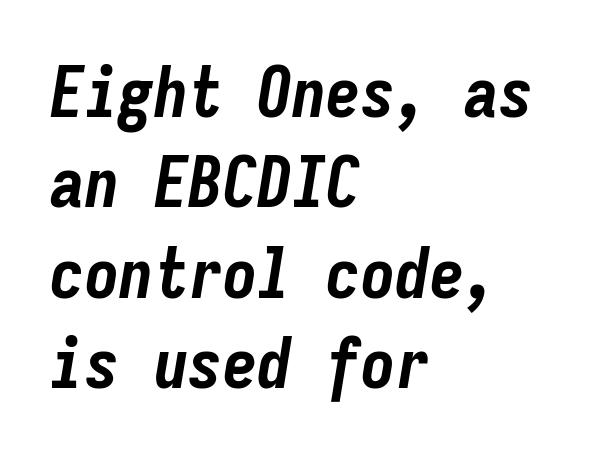
Q: Is the text bold? A: Yes.
Q: Is the text italic (slanted)? A: Yes, it leans right by about 9 degrees.
Q: Is the text underlined? A: No.
Q: How is the paragraph aligned? A: Left-aligned.
Q: Is the spacing between letters normal or unusually wide? A: Normal.
Q: Is the spacing between lines tight, normal or loose? A: Normal.
Q: Width (condensed, normal, or wide)? A: Condensed.
Q: Stroke contrast? A: Low.
Q: x-height? A: Medium.
Q: Monospaced? A: Yes.
